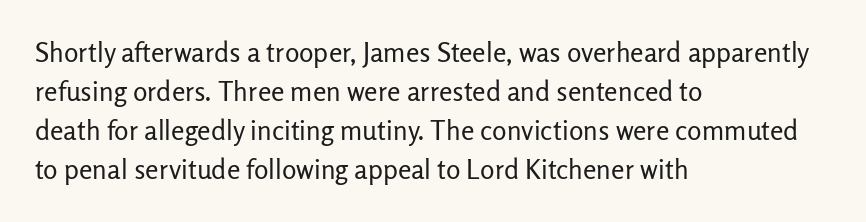
Default kerning and tracking; the words read as compact shapes. No heavy texture on the line: the type isn't bold. A roman cut, with each character standing at attention. Notice how the passage keeps a crisp vertical edge on the left only. Bare-footed words on every line.
